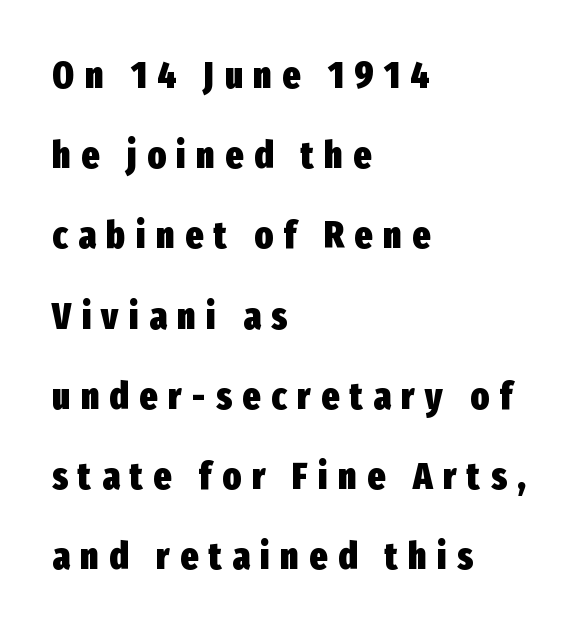
The image shows 38 px heavy, condensed sans-serif type, upright; set left-aligned, loose line spacing (2.11x), unusually wide letter spacing (+0.28 em), not underlined; low stroke contrast and a medium x-height.
